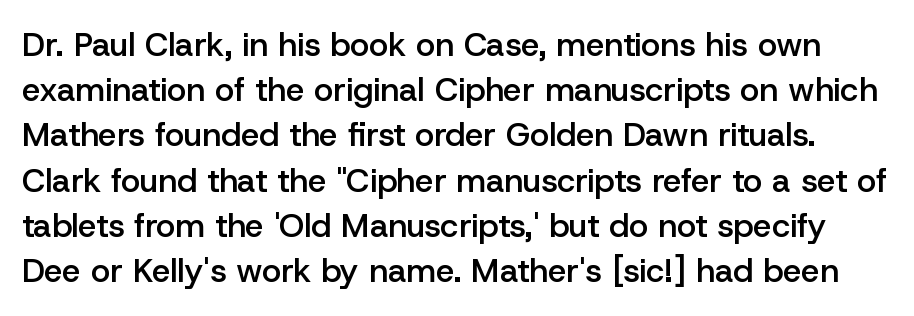
Q: Is the text bold? A: Semi-bold.
Q: Is the text italic (slanted)? A: No, it is upright.
Q: Is the typeface a serif or a sans-serif typeface? A: Sans-serif.
Q: Is the text underlined? A: No.
Q: Is the spacing between letters normal or unusually wide? A: Normal.
Q: Is the spacing between lines tight, normal or loose? A: Normal.
Q: Width (condensed, normal, or wide)? A: Normal.
Q: Stroke contrast? A: Low.
Q: x-height? A: Medium.
Q: Monospaced? A: No.
